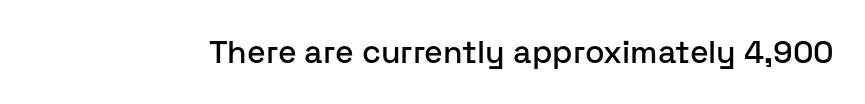
Rendered with straight, roman letterforms. You could not count columns in this text — the font is proportionally spaced. Rule under the text: the space is simply empty. The letters carry no serifs — their stems end cleanly without finishing strokes. This sample uses plain, unmodified letter spacing.
